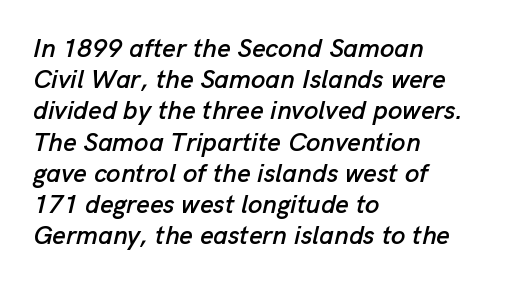
Tracking value appears to be zero — textbook default spacing. The text carries the slant typical of an italic or oblique font. In CSS terms this would be text-align: left. Descender tails drop into unmarked territory.
